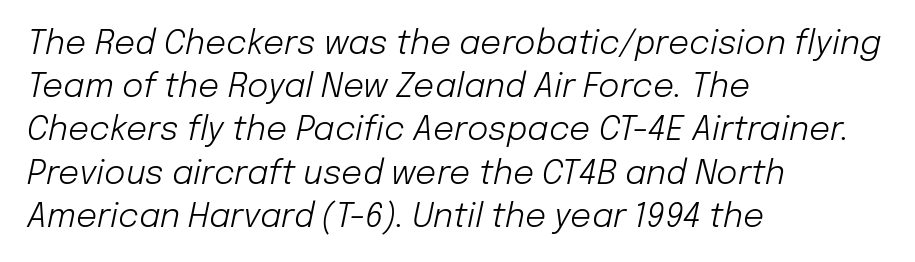
The image shows 33 px light type, italic (leaning right); set left-aligned, normal line spacing (1.31x), normal letter spacing, not underlined; low stroke contrast and a medium x-height.
